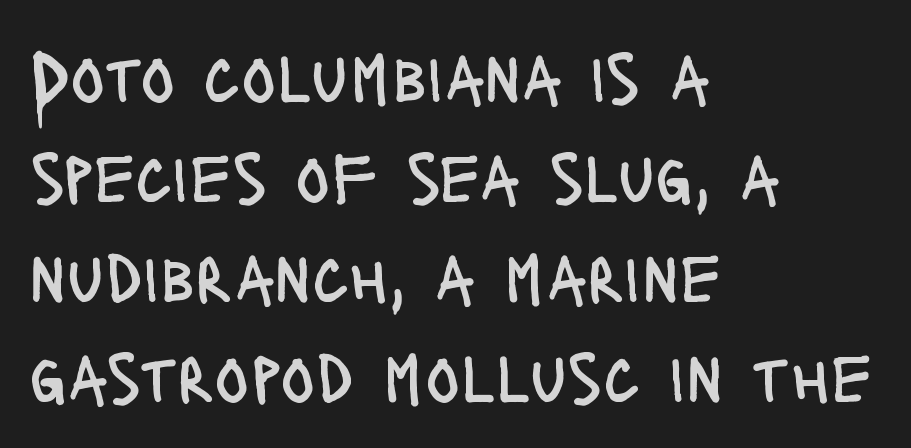
Q: Is the text bold? A: No.
Q: Is the text italic (slanted)? A: No, it is upright.
Q: Is the typeface a serif or a sans-serif typeface? A: Sans-serif.
Q: Is the text underlined? A: No.
Q: How is the paragraph aligned? A: Left-aligned.
Q: Is the spacing between letters normal or unusually wide? A: Normal.
Q: Is the spacing between lines tight, normal or loose? A: Normal.
Q: Width (condensed, normal, or wide)? A: Condensed.
Q: Stroke contrast? A: Low.
Q: x-height? A: Large.
Q: Monospaced? A: No.
